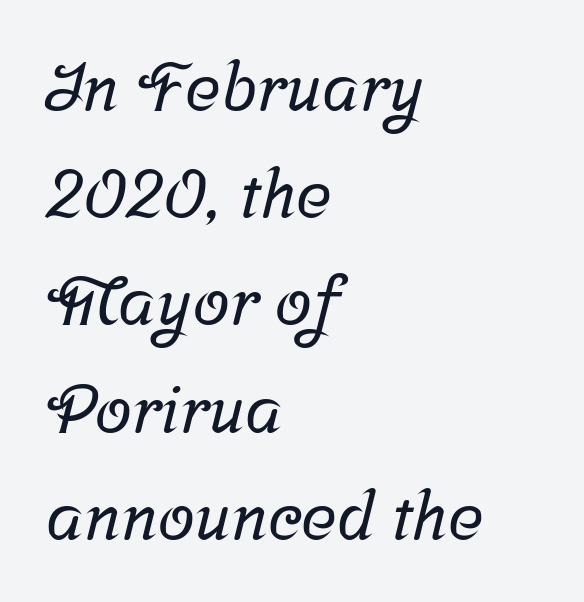
Q: Is the text underlined? A: No.
Q: How is the paragraph aligned? A: Left-aligned.
Q: Is the spacing between letters normal or unusually wide? A: Normal.
Q: Is the spacing between lines tight, normal or loose? A: Normal.
Q: Width (condensed, normal, or wide)? A: Normal.
Q: Stroke contrast? A: Low.
Q: x-height? A: Medium.
Q: Monospaced? A: No.
